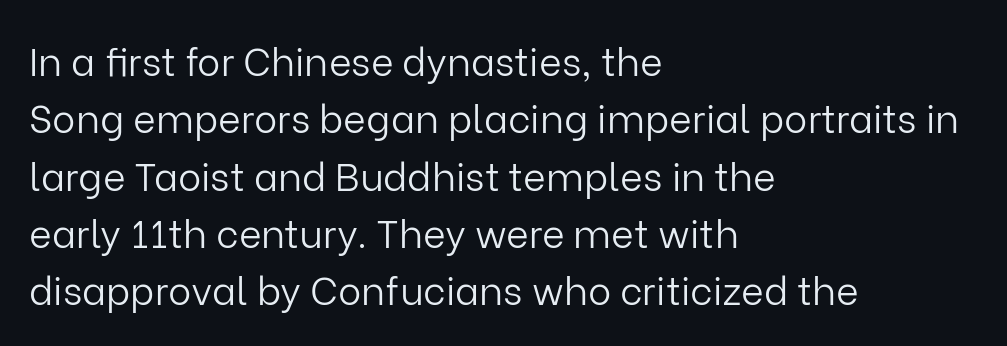
Q: Is the text bold? A: No.
Q: Is the text italic (slanted)? A: No, it is upright.
Q: Is the typeface a serif or a sans-serif typeface? A: Sans-serif.
Q: Is the text underlined? A: No.
Q: How is the paragraph aligned? A: Left-aligned.
Q: Is the spacing between letters normal or unusually wide? A: Normal.
Q: Is the spacing between lines tight, normal or loose? A: Normal.
Q: Width (condensed, normal, or wide)? A: Normal.
Q: Stroke contrast? A: Low.
Q: x-height? A: Medium.
Q: Monospaced? A: No.
